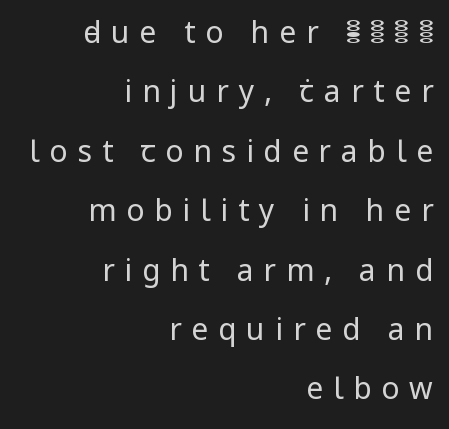
The rendering shows plain stroke endings on the letterforms — a sans-serif design. The designer dialed line spacing up above the default. The tracking jumps out immediately: characters are airy and widely separated. The space directly below the letters is spotless. Each stroke keeps to a modest, everyday thickness or less. Here the designer chose a conventional face with non-uniform glyph widths.
